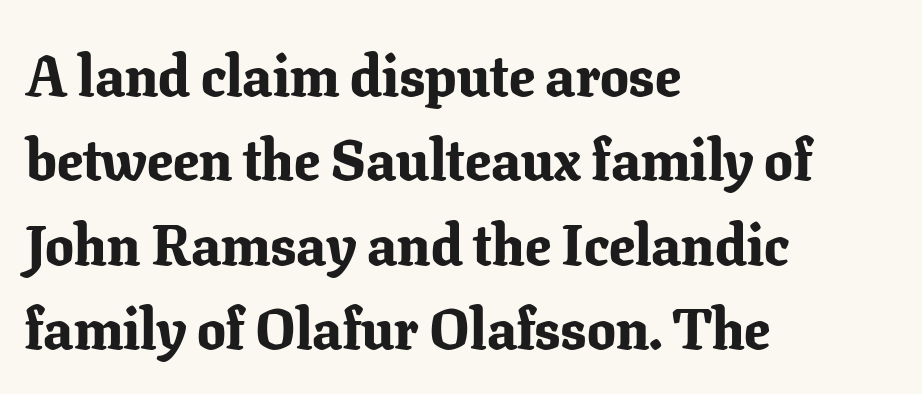
{"serif": "yes", "italic": "no", "bold": "yes", "weight": "bold", "width": "normal", "stroke_contrast": "low", "x_height": "medium", "monospaced": "no", "underline": "no", "align": "left", "line_spacing": "normal", "line_spacing_ratio": 1.48, "letter_spacing": "normal", "letter_spacing_em": 0.0, "glyph_px": 57}
